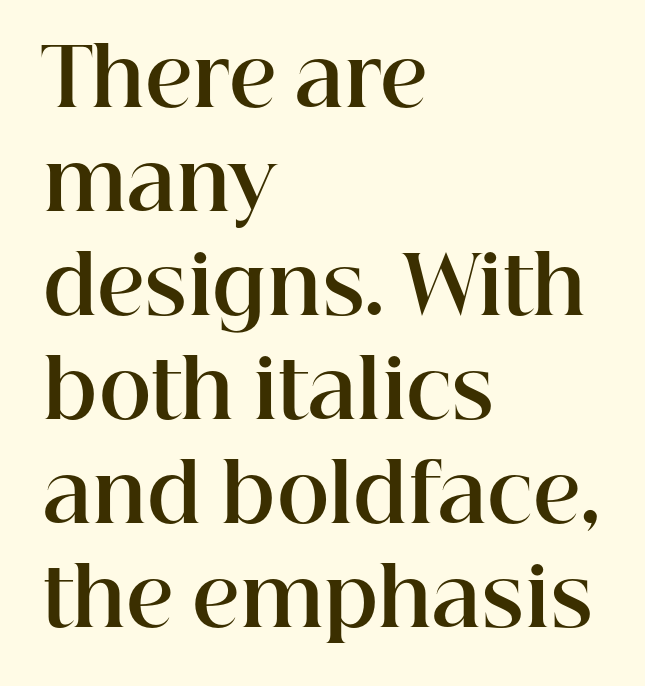
Each line starts at the same left margin while the right side varies. You can tell from the footed stems that serif type was used. Quick note: interline space is typical. It's the straight-up-and-down kind of type. Each word holds together tightly as a unit, with standard inter-letter gaps. Looks like regular typesetting: each glyph gets only the width it needs.
